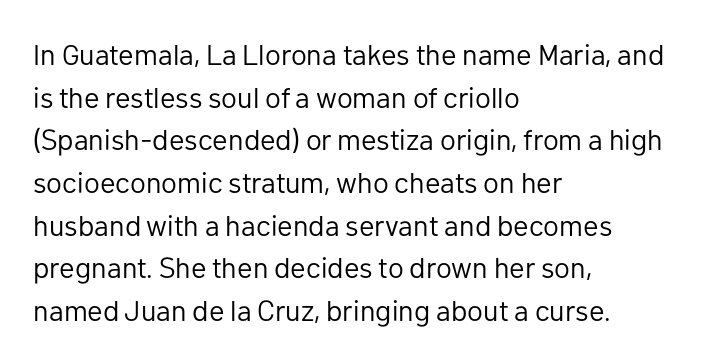
The image shows 29 px regular-weight sans-serif type, upright; set left-aligned, normal line spacing (1.47x), normal letter spacing, not underlined; low stroke contrast and a medium x-height.
